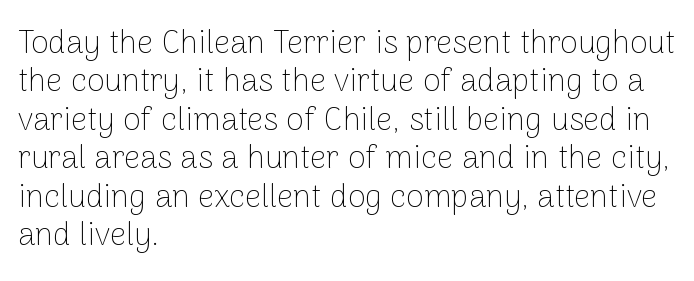
The passage shown is typed in a proportional face where columns would drift. The passage is arranged the way most books set body copy — flush left. On a weight scale, this lands at 450 or below. The type sits square on the baseline with zero lean.
